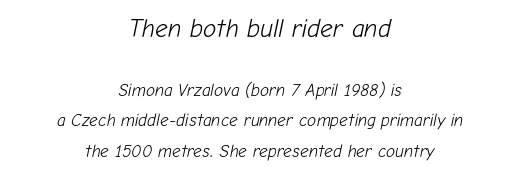
The image shows 25 px text type, italic (leaning right); set centered, line spacing 1.79x, normal letter spacing, not underlined; the first (top) block is 1.47x larger.
